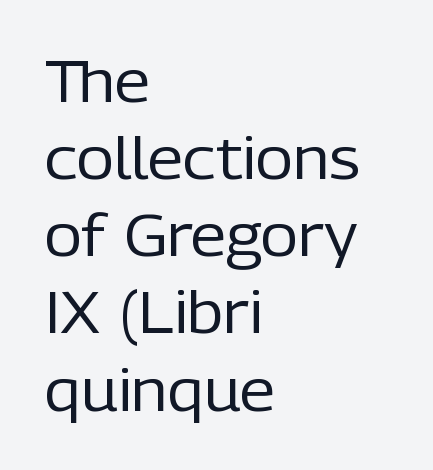
The image shows 58 px regular-weight sans-serif type, upright; set left-aligned, normal line spacing (1.33x), normal letter spacing, not underlined; low stroke contrast and a medium x-height.
